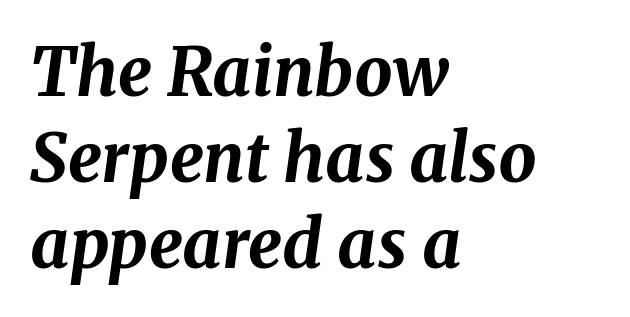
The image shows 67 px bold type, italic (leaning right); set left-aligned, normal line spacing (1.28x), normal letter spacing, not underlined; medium stroke contrast and a medium x-height.
